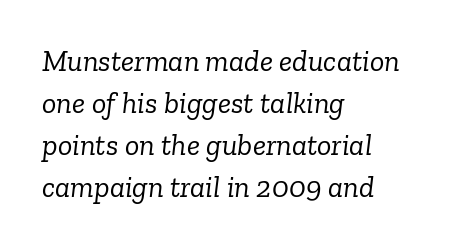
The image shows 30 px light serif type, italic (leaning right); set left-aligned, normal line spacing (1.4x), normal letter spacing, not underlined; low stroke contrast and a medium x-height.
